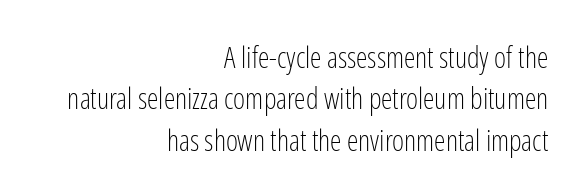
Stroke thickness stays within the range of a standard reading face or lighter. The passage shown is typeset with a sans-serif family. Notice how descenders clear the ascenders below comfortably — that's standard leading. The letterforms sit shoulder to shoulder at normal distance. Nobody drew a line under any word here.
